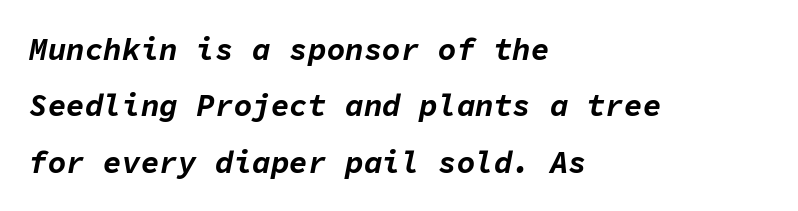
Q: Is the text bold? A: Yes.
Q: Is the text italic (slanted)? A: Yes, it leans right by about 11 degrees.
Q: Is the text underlined? A: No.
Q: How is the paragraph aligned? A: Left-aligned.
Q: Is the spacing between letters normal or unusually wide? A: Normal.
Q: Width (condensed, normal, or wide)? A: Normal.
Q: Stroke contrast? A: Low.
Q: x-height? A: Medium.
Q: Monospaced? A: Yes.
